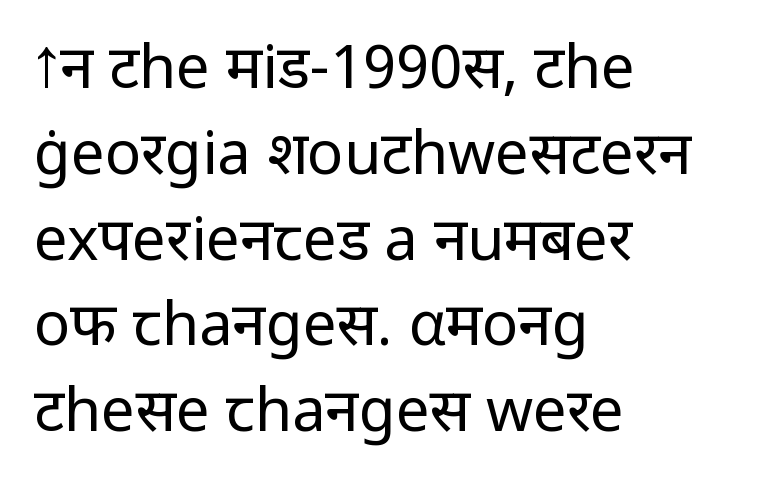
Short note: letters normally spaced. Type without underlining. Serifs: no, the terminals of the letterforms are clean. The font sits on the lighter half of the weight spectrum, regular included. Casual observation: everything's shoved over to the left. Summary of vertical rhythm: regular, with standard interline spacing.
